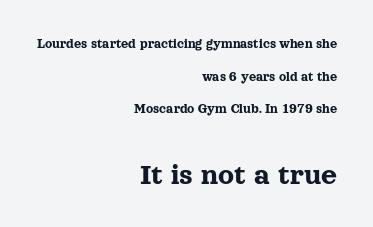
The image shows 31 px serif type, upright; set right-aligned, loose line spacing (2.33x), normal letter spacing, not underlined; the second (bottom) block is 2.21x larger; a medium x-height.
